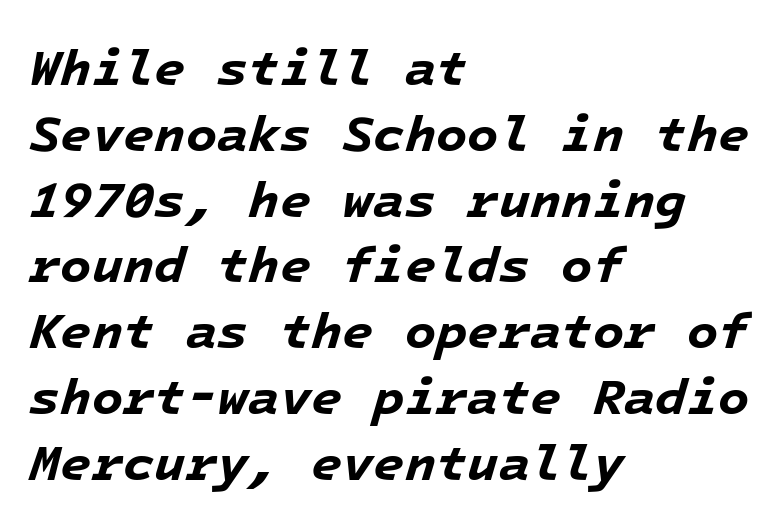
{"italic": "yes", "lean": "right", "slant_degrees": 16, "bold": "yes", "weight": "bold", "width": "normal", "stroke_contrast": "low", "x_height": "medium", "monospaced": "yes", "underline": "no", "align": "left", "line_spacing": "normal", "line_spacing_ratio": 1.29, "letter_spacing": "normal", "letter_spacing_em": 0.0, "glyph_px": 51}
